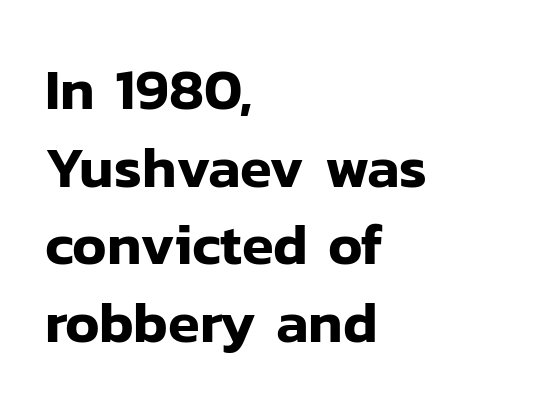
{"serif": "no", "italic": "no", "width": "normal", "stroke_contrast": "low", "x_height": "medium", "monospaced": "no", "underline": "no", "align": "left", "line_spacing": "normal", "line_spacing_ratio": 1.34, "letter_spacing": "normal", "letter_spacing_em": 0.0, "glyph_px": 58}
